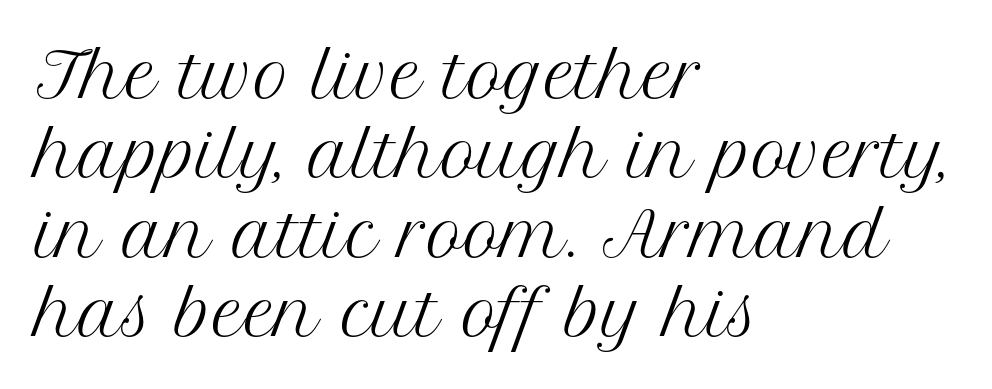
The image shows 61 px regular-weight serif type; set left-aligned, normal line spacing (1.3x), normal letter spacing, not underlined; medium stroke contrast and a medium x-height.
